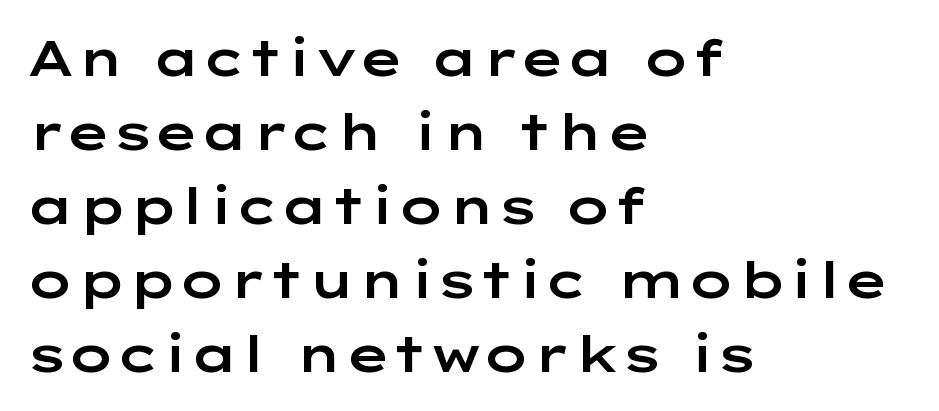
{"serif": "no", "italic": "no", "width": "wide", "stroke_contrast": "low", "x_height": "medium", "monospaced": "no", "underline": "no", "align": "left", "line_spacing": "normal", "line_spacing_ratio": 1.48, "letter_spacing": "normal", "letter_spacing_em": 0.0, "glyph_px": 50}
